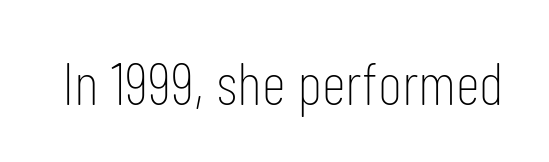
The image shows 60 px thin, condensed sans-serif type, upright; set normal letter spacing, not underlined; low stroke contrast and a medium x-height.
